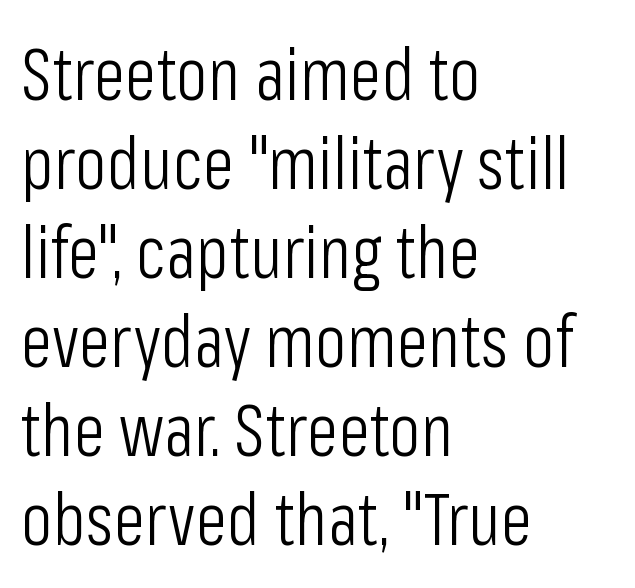
{"serif": "no", "italic": "no", "bold": "no", "weight": "light", "width": "condensed", "stroke_contrast": "low", "x_height": "medium", "monospaced": "no", "underline": "no", "align": "left", "line_spacing_ratio": 1.22, "letter_spacing": "normal", "letter_spacing_em": 0.0, "glyph_px": 73}
